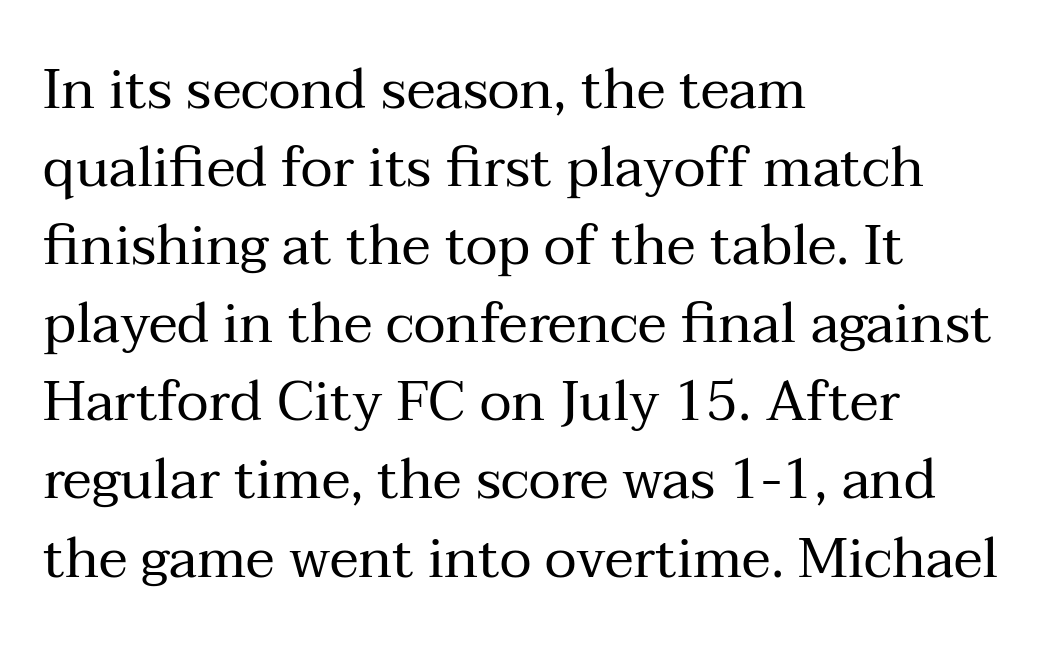
{"serif": "yes", "italic": "no", "bold": "no", "weight": "regular", "width": "normal", "stroke_contrast": "medium", "x_height": "medium", "monospaced": "no", "underline": "no", "align": "left", "line_spacing": "normal", "line_spacing_ratio": 1.42, "letter_spacing": "normal", "letter_spacing_em": 0.0, "glyph_px": 55}
